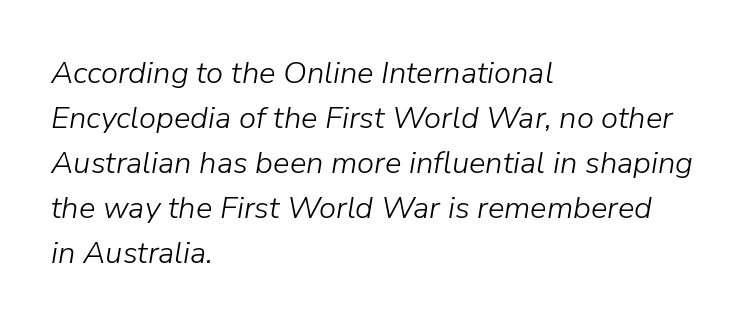
The image shows 31 px light type, italic (leaning right); set left-aligned, normal line spacing (1.45x), normal letter spacing, not underlined; low stroke contrast and a medium x-height.
